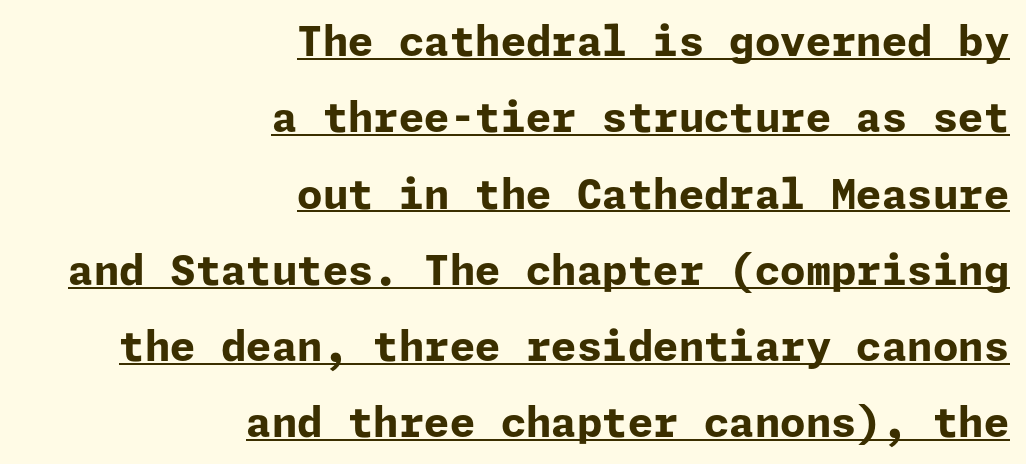
{"serif": "no", "italic": "no", "bold": "yes", "weight": "bold", "width": "normal", "stroke_contrast": "low", "x_height": "medium", "underline": "yes", "align": "right", "line_spacing_ratio": 1.86, "letter_spacing": "normal", "letter_spacing_em": 0.0, "glyph_px": 41}
